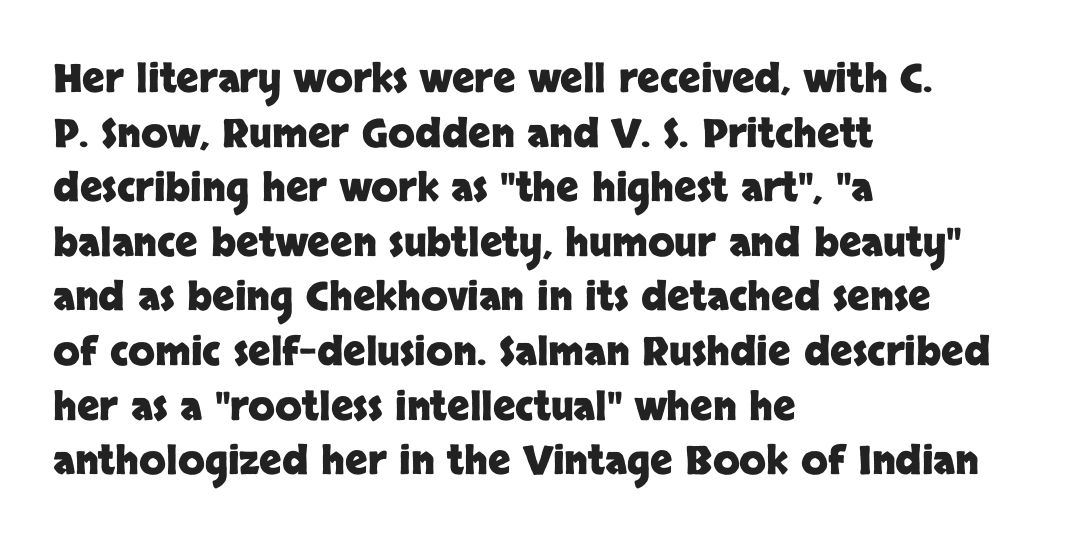
The glyphs are unaccompanied by any horizontal stroke below them. These lines are composed in type without serifs. This sample keeps an unexceptional amount of space between lines. You could not count columns in this text — the font is proportionally spaced.
